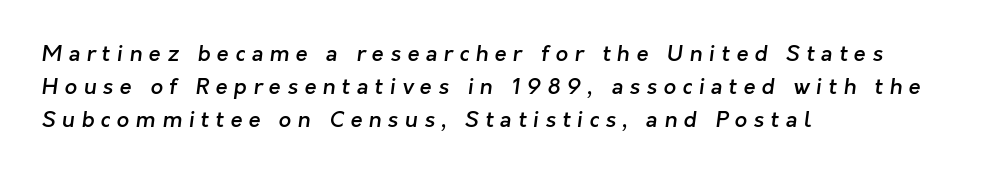
Just letters on the line, the space beneath them empty. The typesetter chose a ragged-right arrangement here. A typesetter would call this heavily tracked-out type. Emphasis by weight is partial: semibold. The line-height multiplier appears to be the usual default.
